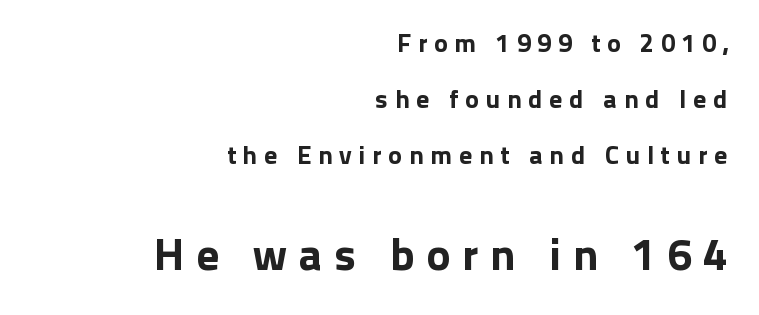
Q: Is the text italic (slanted)? A: No, it is upright.
Q: Is the typeface a serif or a sans-serif typeface? A: Sans-serif.
Q: Is the text underlined? A: No.
Q: How is the paragraph aligned? A: Right-aligned.
Q: Is the spacing between letters normal or unusually wide? A: Unusually wide.
Q: Is the spacing between lines tight, normal or loose? A: Loose.
Q: Which block of text is set in a larger size, the first (top) or the second (bottom)? A: The second (bottom) one.
Q: Width (condensed, normal, or wide)? A: Normal.
Q: Stroke contrast? A: Low.
Q: x-height? A: Medium.
Q: Monospaced? A: No.
